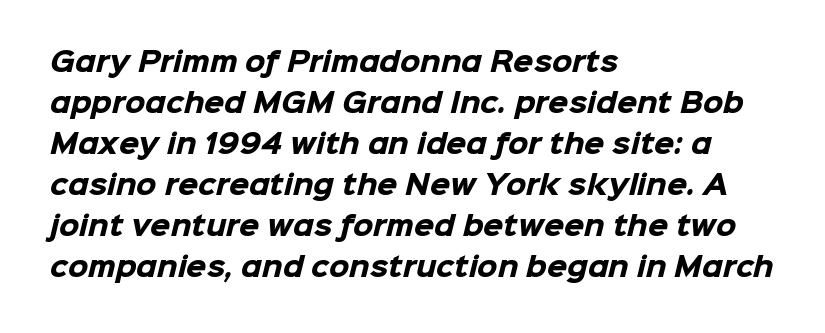
The rendering uses a moderate line-height, typical for paragraphs. The strokes are fattened all the way to bold. There is no visible air inserted between adjacent glyphs. A bare baseline throughout the passage. Line beginnings align vertically; line endings do not.
